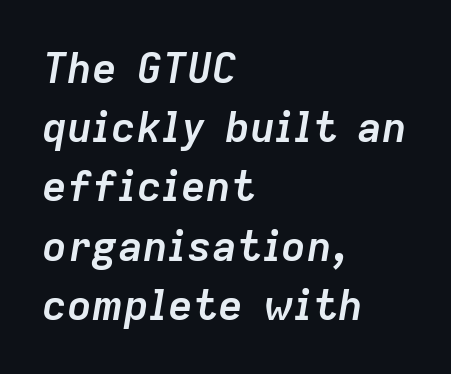
The rendering applies a slant to the glyphs. Note the varied advance widths — an 'i' is clearly narrower than an 'm'. Strokes here are thick enough to call this a true bold. The passage shown has conventional tracking throughout. Lines of text with bare space underneath.
